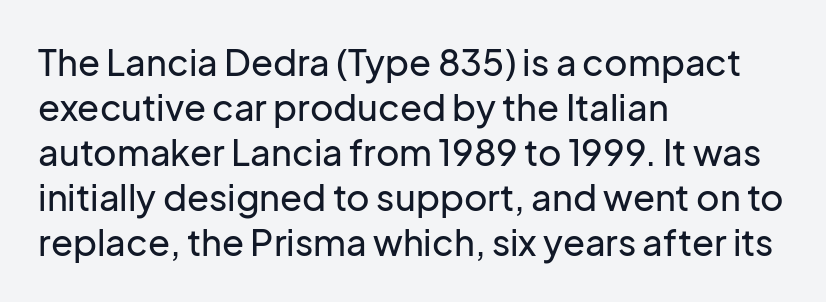
The image shows 36 px sans-serif type, upright; set left-aligned, normal line spacing (1.25x), normal letter spacing, not underlined; low stroke contrast and a medium x-height.
